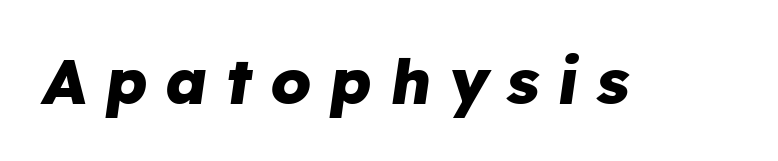
Q: Is the text bold? A: Yes.
Q: Is the text italic (slanted)? A: Yes, it leans right by about 8 degrees.
Q: Is the text underlined? A: No.
Q: Is the spacing between letters normal or unusually wide? A: Unusually wide.
Q: Width (condensed, normal, or wide)? A: Normal.
Q: Stroke contrast? A: Low.
Q: x-height? A: Medium.
Q: Monospaced? A: No.
